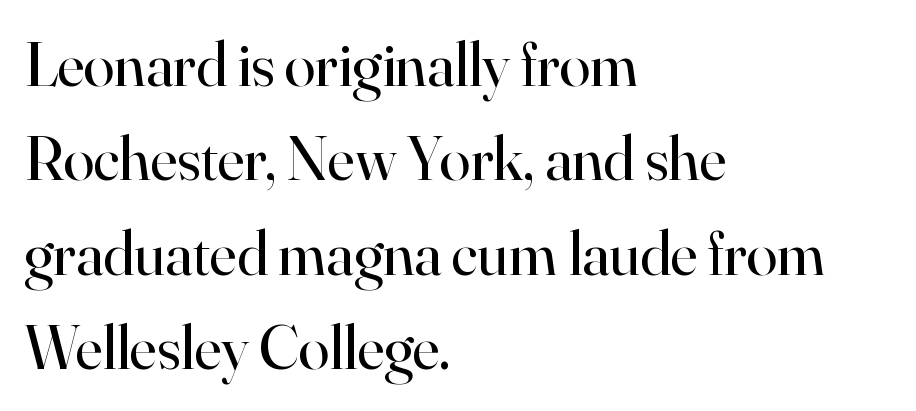
The image shows 63 px regular-weight serif type, upright; set left-aligned, normal line spacing (1.5x), normal letter spacing, not underlined; high stroke contrast and a small x-height.
